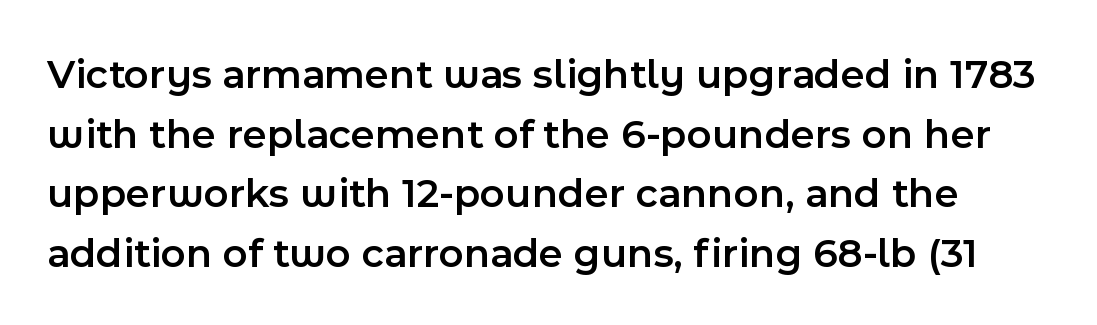
Q: Is the text bold? A: Semi-bold.
Q: Is the text italic (slanted)? A: No, it is upright.
Q: Is the typeface a serif or a sans-serif typeface? A: Sans-serif.
Q: Is the text underlined? A: No.
Q: Is the spacing between letters normal or unusually wide? A: Normal.
Q: Is the spacing between lines tight, normal or loose? A: Normal.
Q: Width (condensed, normal, or wide)? A: Normal.
Q: x-height? A: Medium.
Q: Monospaced? A: No.
